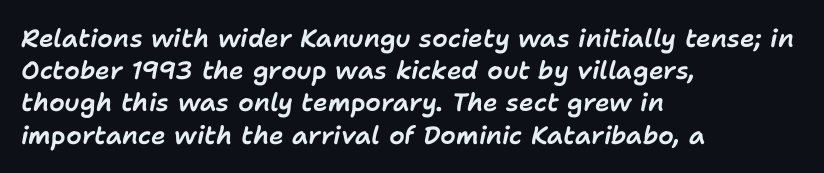
{"italic": "yes", "lean": "right", "slant_degrees": 11, "underline": "no", "align": "left", "line_spacing": "normal", "line_spacing_ratio": 1.29, "letter_spacing": "normal", "letter_spacing_em": 0.0, "glyph_px": 25}
